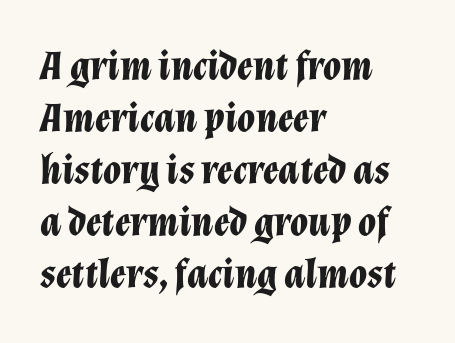
Students, note that the glyphs here touch the page at normal intervals. The lines are quadded left. Looks like regular typesetting: each glyph gets only the width it needs. The font is running at its bold setting. The letters are slanted; this is an italic face. A bare baseline throughout the passage.
